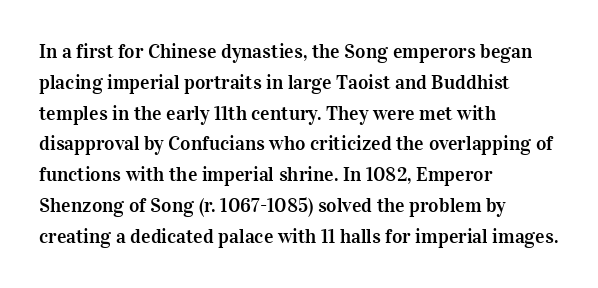
Letter spacing: default. This rendering uses left alignment, leaving the right contour irregular. The axis of the letterforms is exactly vertical. Evenly set lines give the paragraph a standard silhouette.
